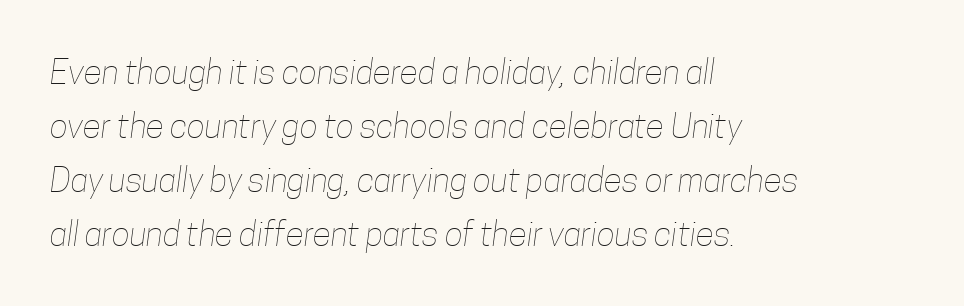
Normally led — the rows are evenly, conventionally spaced. Observe the ordinary spacing: letters are neighbours, not strangers. Clear beneath every line of the passage. Is the block centered? No — it sits flush against the left margin. Here the designer chose a conventional face with non-uniform glyph widths. Bold? No — there's no thickening of the strokes.
